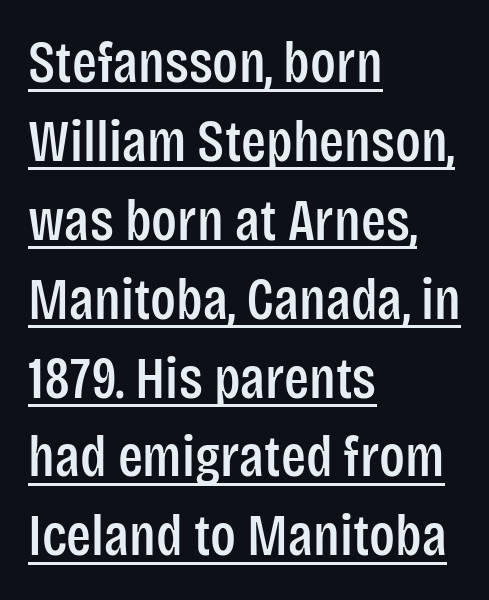
{"serif": "no", "italic": "no", "width": "condensed", "stroke_contrast": "low", "x_height": "large", "monospaced": "no", "underline": "yes", "align": "left", "line_spacing": "normal", "line_spacing_ratio": 1.36, "letter_spacing": "normal", "letter_spacing_em": 0.0, "glyph_px": 58}
